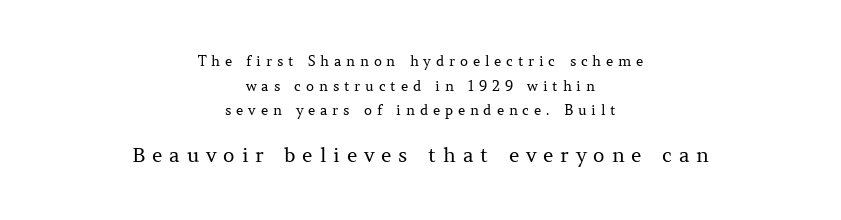
{"italic": "no", "bold": "no", "underline": "no", "align": "center", "line_spacing_ratio": 1.76, "letter_spacing": "wide", "letter_spacing_em": 0.34, "larger_block": "second", "size_ratio": 1.43, "glyph_px": 20}
